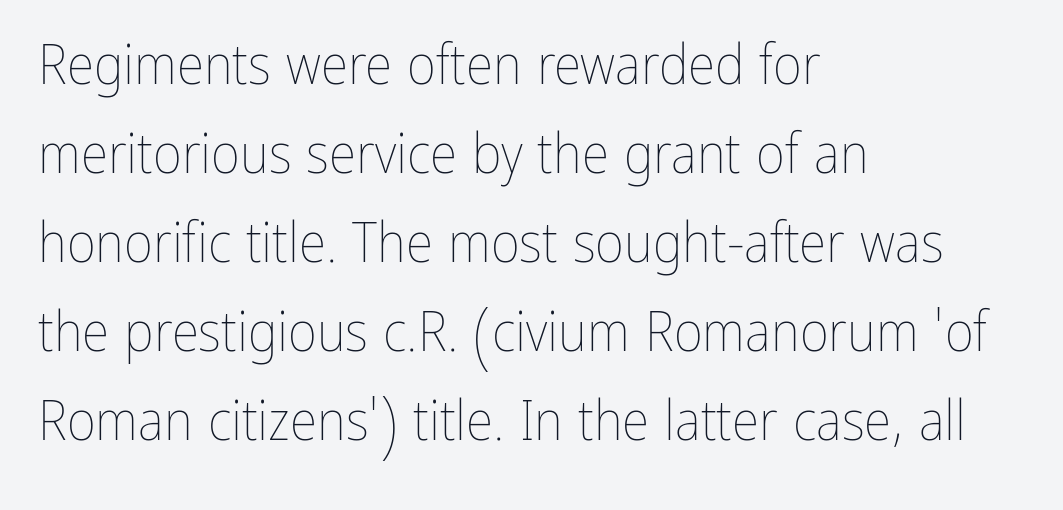
{"italic": "no", "bold": "no", "weight": "thin", "width": "condensed", "stroke_contrast": "low", "x_height": "medium", "monospaced": "no", "underline": "no", "align": "left", "line_spacing": "normal", "line_spacing_ratio": 1.59, "letter_spacing": "normal", "letter_spacing_em": 0.0, "glyph_px": 56}
